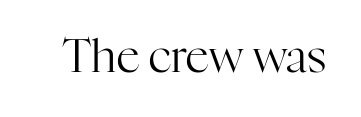
The glyphs in this specimen are seriffed. Glyph-to-glyph distance matches everyday printed text. Nope, not italic — everything's standing straight. The space beneath each line is pristine and unruled. Each stroke keeps to a modest, everyday thickness or less. Here the designer chose a conventional face with non-uniform glyph widths.
